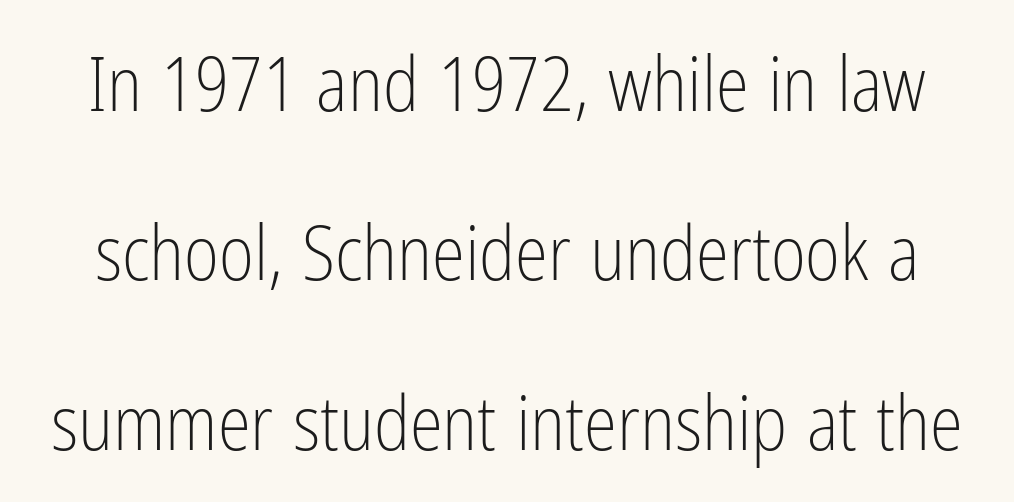
Q: Is the text bold? A: No.
Q: Is the text italic (slanted)? A: No, it is upright.
Q: Is the typeface a serif or a sans-serif typeface? A: Sans-serif.
Q: Is the text underlined? A: No.
Q: Is the spacing between letters normal or unusually wide? A: Normal.
Q: Is the spacing between lines tight, normal or loose? A: Loose.
Q: Width (condensed, normal, or wide)? A: Condensed.
Q: Stroke contrast? A: Low.
Q: x-height? A: Medium.
Q: Monospaced? A: No.
